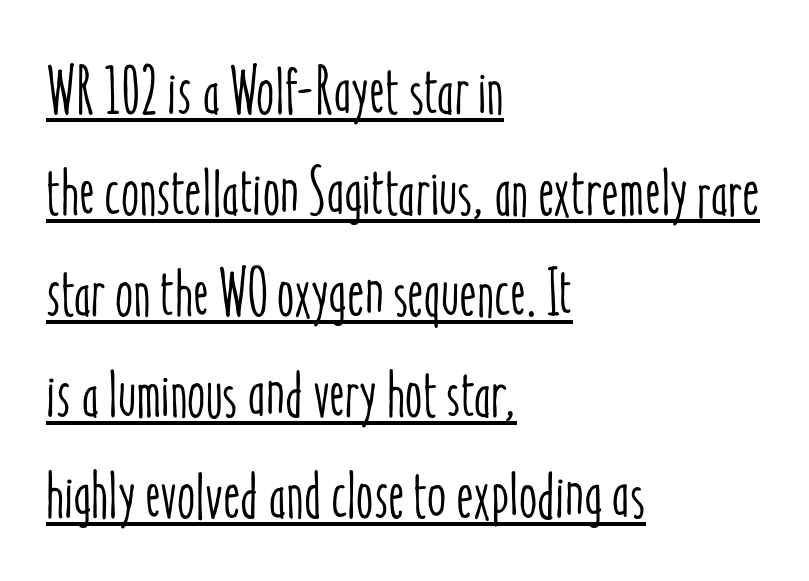
Reading down the block, your eye returns to a fixed left position each line. Each new line begins a customary step beneath the previous one. These lines are rendered in a variable-pitch font. Posture: upright roman.
